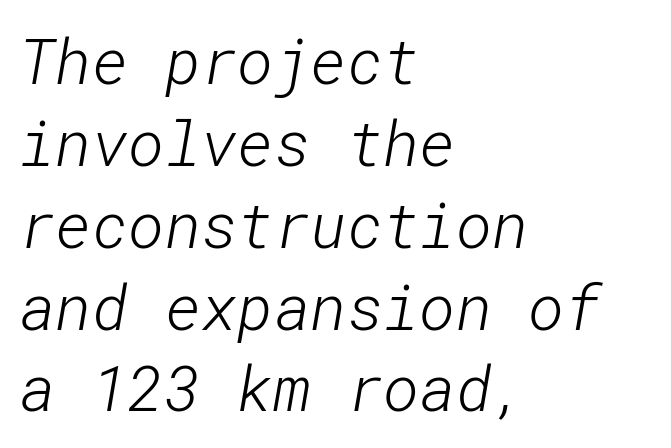
Typeset ragged right — the left edge is the straight one. How are the letters spaced? Ordinarily, with no added tracking. Think standard paragraph weight, or any step lighter than that. The vertical gap from one line to the next is medium.
